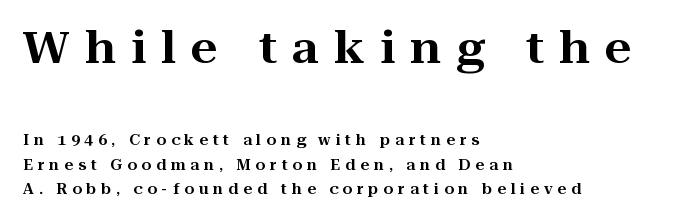
The rendering uses natural spacing where letterforms have individual widths. Between one letter and the next there's a generous, obvious gap. The letters in the upper block stand taller than those in the block below. The letters stand straight up with perfectly vertical stems.
